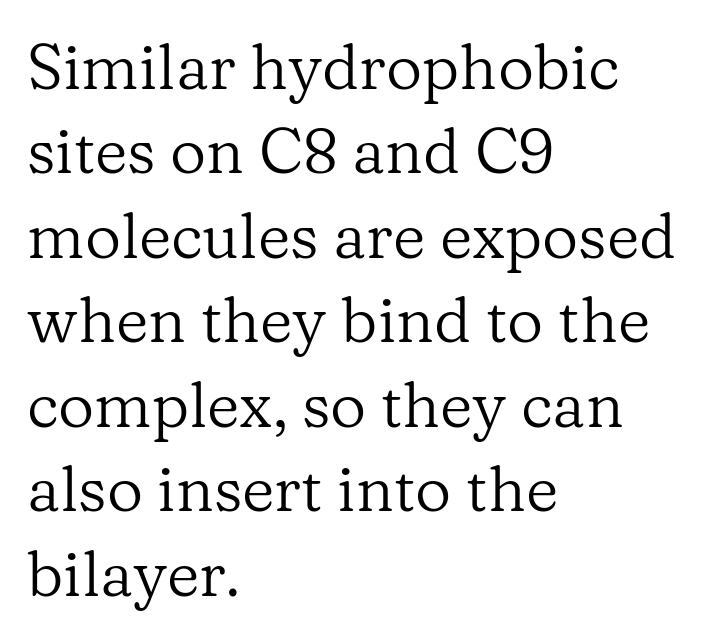
{"serif": "yes", "italic": "no", "bold": "no", "weight": "regular", "width": "normal", "stroke_contrast": "low", "x_height": "medium", "monospaced": "no", "underline": "no", "align": "left", "line_spacing": "normal", "line_spacing_ratio": 1.34, "letter_spacing": "normal", "letter_spacing_em": 0.0, "glyph_px": 63}
